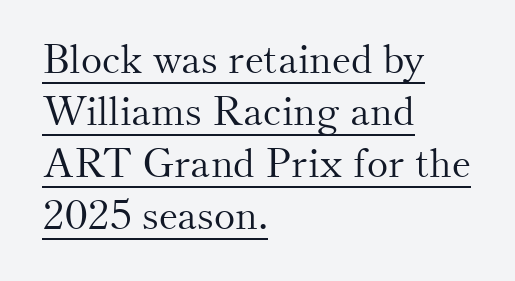
{"serif": "yes", "italic": "no", "bold": "no", "weight": "light", "width": "normal", "stroke_contrast": "medium", "x_height": "small", "monospaced": "no", "underline": "yes", "align": "left", "line_spacing": "normal", "line_spacing_ratio": 1.3, "letter_spacing": "normal", "letter_spacing_em": 0.0, "glyph_px": 40}
